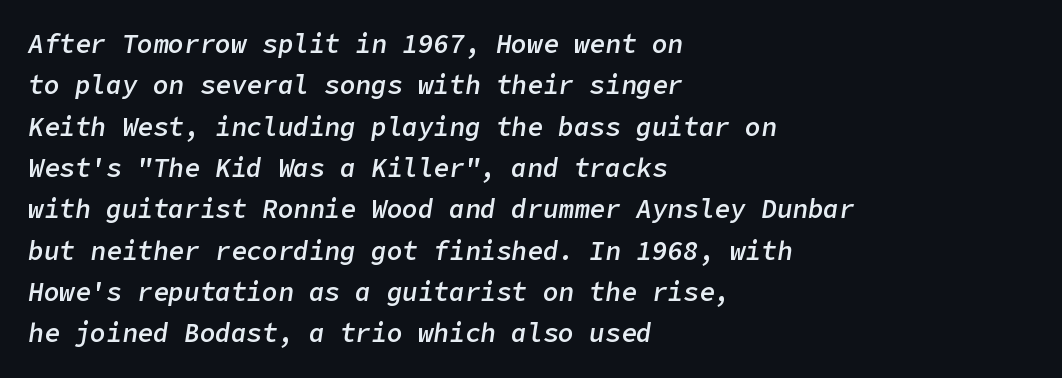
The image shows 26 px text type, italic (leaning right); set left-aligned, normal line spacing (1.59x), normal letter spacing, not underlined.
